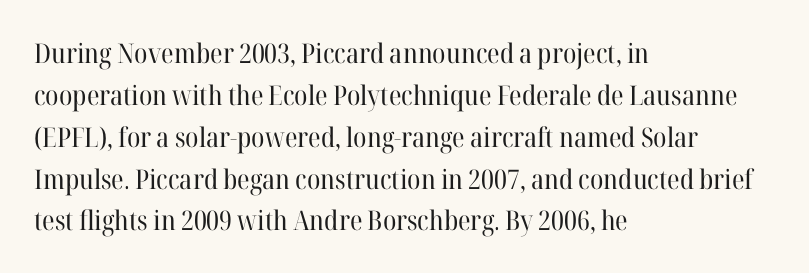
{"italic": "no", "bold": "no", "underline": "no", "align": "left", "line_spacing": "normal", "line_spacing_ratio": 1.55, "letter_spacing": "normal", "letter_spacing_em": 0.0, "glyph_px": 27}
